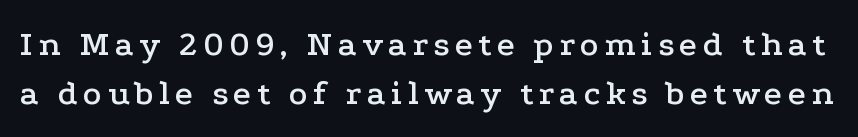
{"serif": "yes", "italic": "no", "width": "wide", "stroke_contrast": "low", "x_height": "medium", "monospaced": "no", "underline": "no", "line_spacing": "normal", "line_spacing_ratio": 1.41, "glyph_px": 35}
